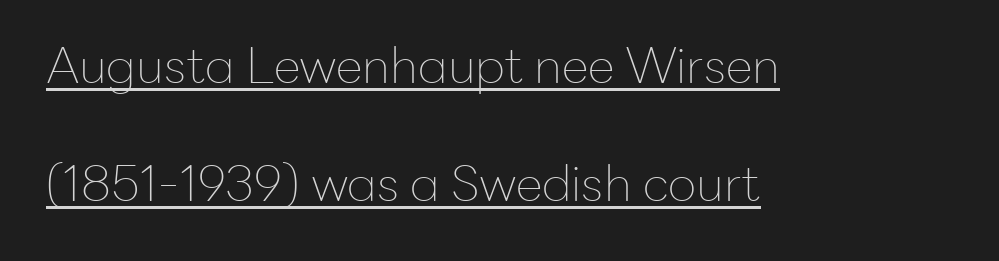
The image shows 49 px thin sans-serif type, upright; set left-aligned, loose line spacing (2.41x), normal letter spacing, underlined; low stroke contrast and a medium x-height.
